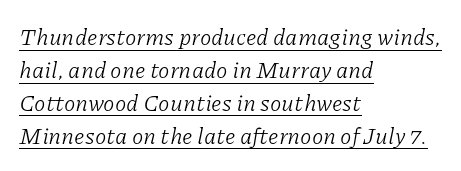
Slanted lettering throughout. This sample carries an underscore along the baseline area. Quick note: interline space is typical. This sample is left-justified, so line endings fall wherever the words run out.
